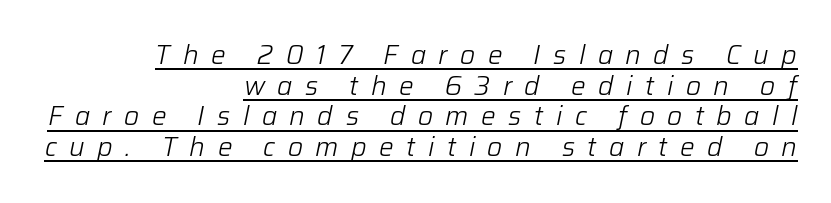
{"italic": "yes", "lean": "right", "slant_degrees": 12, "bold": "no", "underline": "yes", "align": "right", "line_spacing_ratio": 1.18, "letter_spacing": "wide", "letter_spacing_em": 0.48, "glyph_px": 26}
